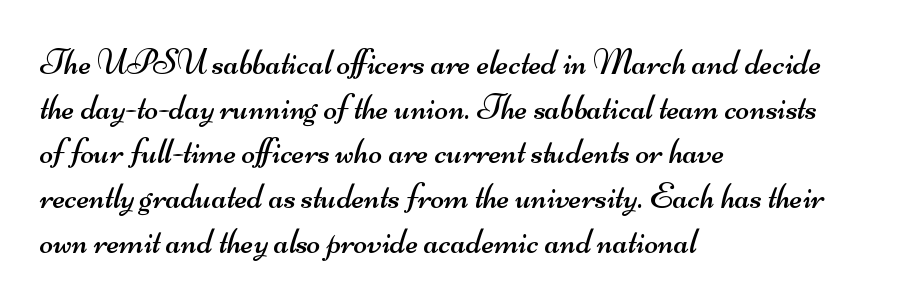
{"serif": "no", "bold": "no", "weight": "regular", "width": "wide", "stroke_contrast": "medium", "x_height": "small", "monospaced": "no", "underline": "no", "align": "left", "line_spacing_ratio": 1.24, "letter_spacing": "normal", "letter_spacing_em": 0.0, "glyph_px": 36}
